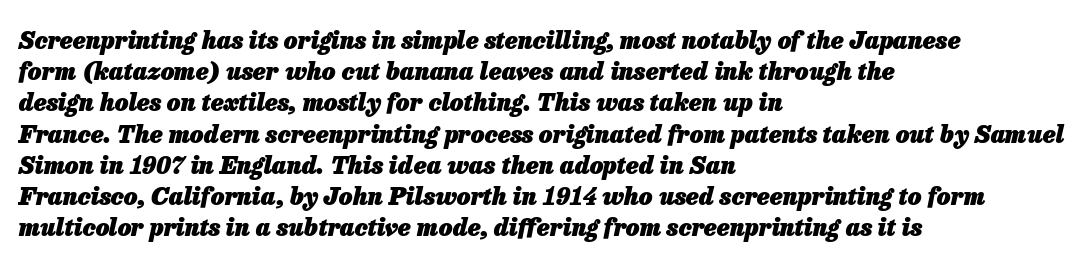
How are the letters spaced? Ordinarily, with no added tracking. Thick stems and heavy bowls — unmistakably bold. Clear beneath every line of the passage. If you drew a ruler down the left edge, every line would touch it. Slant detected: the letters are inclined. The passage shown stacks its lines at a standard gap.
